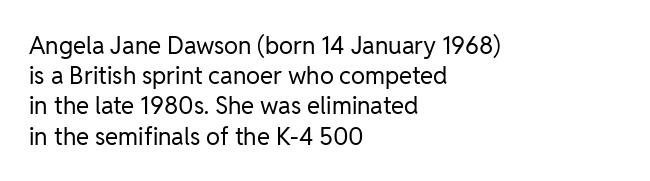
The image shows 24 px text type, upright; set left-aligned, normal line spacing (1.26x), normal letter spacing, not underlined.
